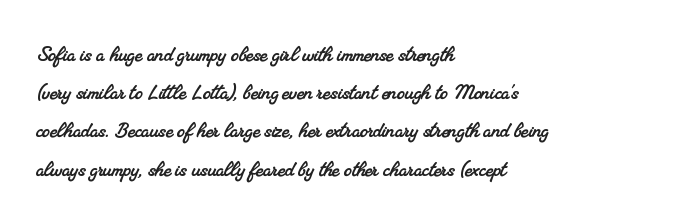
{"underline": "no", "align": "left", "line_spacing": "normal", "line_spacing_ratio": 1.53, "letter_spacing": "normal", "letter_spacing_em": 0.0, "glyph_px": 25}
